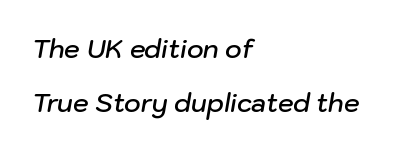
Q: Is the text bold? A: Semi-bold.
Q: Is the text italic (slanted)? A: Yes, it leans right by about 10 degrees.
Q: Is the text underlined? A: No.
Q: How is the paragraph aligned? A: Left-aligned.
Q: Is the spacing between letters normal or unusually wide? A: Normal.
Q: Is the spacing between lines tight, normal or loose? A: Loose.
